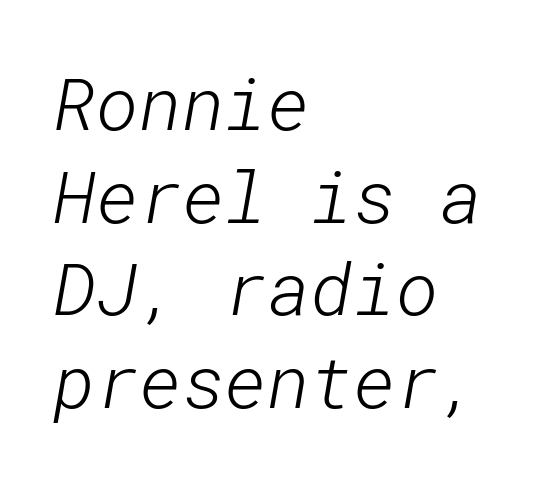
Q: Is the text bold? A: No.
Q: Is the typeface a serif or a sans-serif typeface? A: Sans-serif.
Q: Is the text underlined? A: No.
Q: How is the paragraph aligned? A: Left-aligned.
Q: Is the spacing between letters normal or unusually wide? A: Normal.
Q: Is the spacing between lines tight, normal or loose? A: Normal.
Q: Width (condensed, normal, or wide)? A: Normal.
Q: Stroke contrast? A: Low.
Q: x-height? A: Medium.
